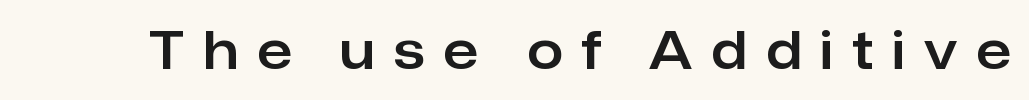
Spacing verdict: proportional, widths tailored to each character. Is the letter spacing exaggerated? Yes — the characters are pushed far apart. Unlike a traditional serif, this face leaves its strokes unadorned. Rule under the text: the space is simply empty. The letters stand straight up with perfectly vertical stems.
